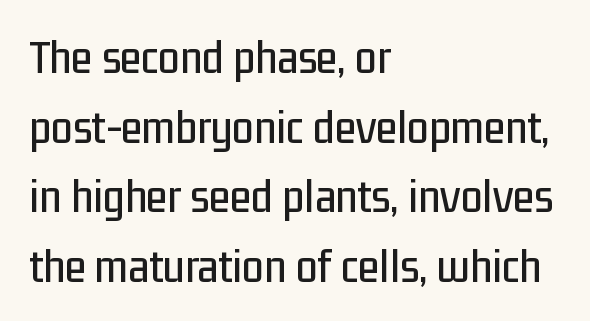
Q: Is the text italic (slanted)? A: No, it is upright.
Q: Is the typeface a serif or a sans-serif typeface? A: Sans-serif.
Q: Is the text underlined? A: No.
Q: How is the paragraph aligned? A: Left-aligned.
Q: Is the spacing between letters normal or unusually wide? A: Normal.
Q: Is the spacing between lines tight, normal or loose? A: Normal.
Q: Width (condensed, normal, or wide)? A: Condensed.
Q: Stroke contrast? A: Low.
Q: x-height? A: Medium.
Q: Monospaced? A: No.
